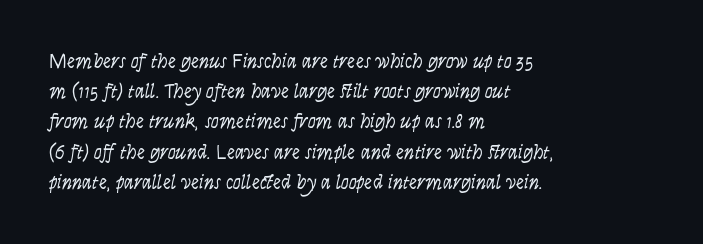
{"bold": "no", "underline": "no", "align": "left", "line_spacing": "normal", "line_spacing_ratio": 1.51, "letter_spacing": "normal", "letter_spacing_em": 0.0, "glyph_px": 20}
